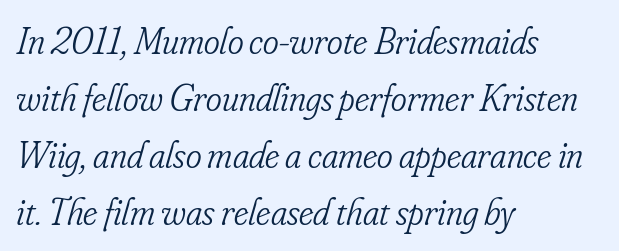
{"serif": "yes", "italic": "yes", "lean": "right", "slant_degrees": 16, "bold": "no", "weight": "light", "width": "condensed", "stroke_contrast": "low", "x_height": "small", "monospaced": "no", "underline": "no", "align": "left", "line_spacing": "normal", "line_spacing_ratio": 1.5, "letter_spacing": "normal", "letter_spacing_em": 0.0, "glyph_px": 38}
